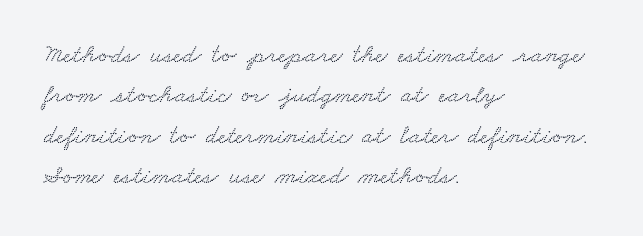
Q: Is the text underlined? A: No.
Q: How is the paragraph aligned? A: Left-aligned.
Q: Is the spacing between letters normal or unusually wide? A: Normal.
Q: Is the spacing between lines tight, normal or loose? A: Normal.
